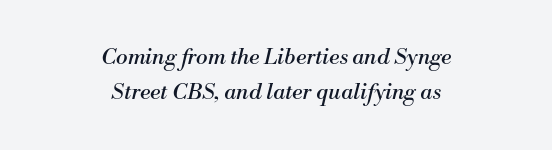
A typesetter would call this leading conventional body-copy spacing. Plain, unruled lines of type. These lines were composed using italics. Where is the straight margin? There isn't one; the lines are centered.
